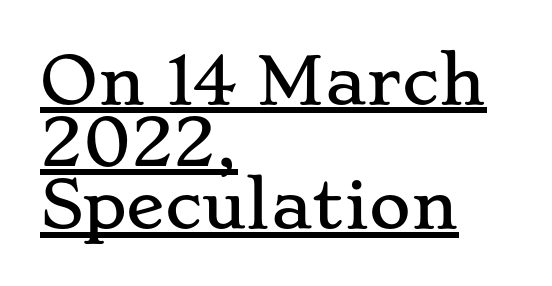
{"serif": "yes", "italic": "no", "width": "wide", "stroke_contrast": "low", "x_height": "small", "monospaced": "no", "underline": "yes", "align": "left", "line_spacing": "tight", "line_spacing_ratio": 0.97, "letter_spacing": "normal", "letter_spacing_em": 0.0, "glyph_px": 64}
